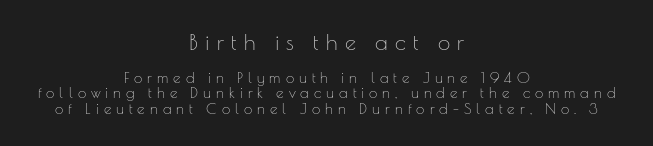
The image shows 22 px text type, upright; set centered, tight line spacing (1.02x), unusually wide letter spacing (+0.33 em), not underlined; the first (top) block is 1.47x larger.
